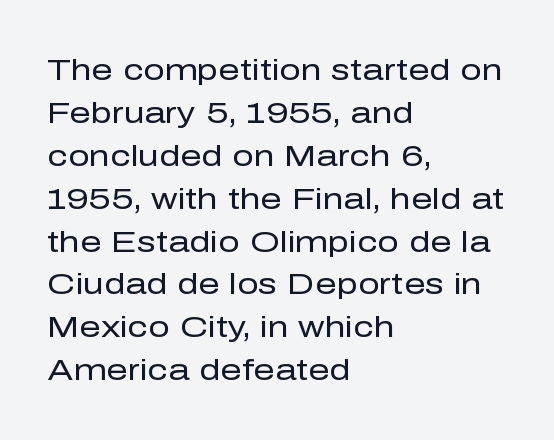
The image shows 30 px regular-weight sans-serif type, upright; set left-aligned, normal line spacing (1.43x), normal letter spacing, not underlined; low stroke contrast and a medium x-height.
